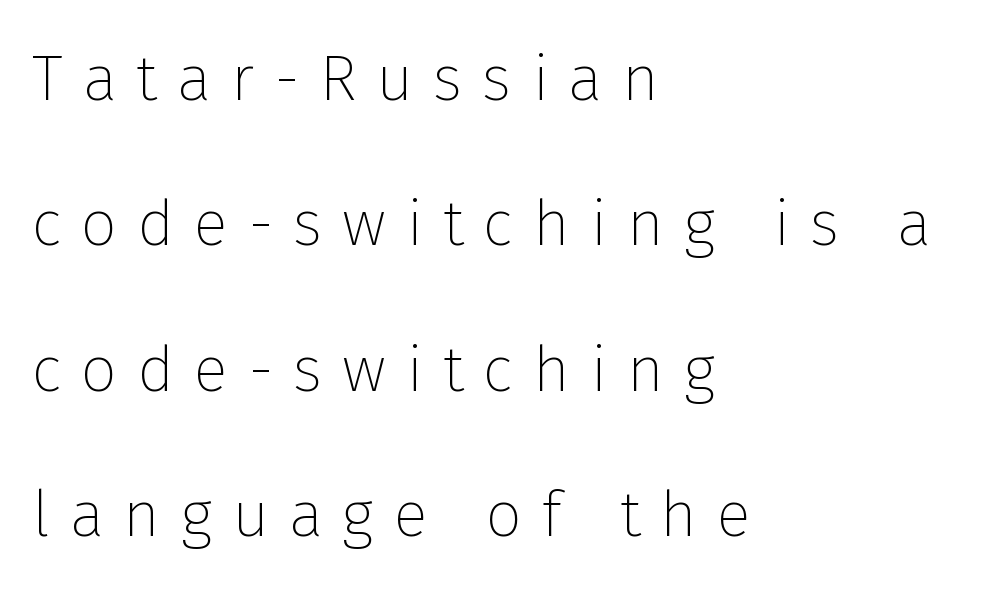
The font family rendered here belongs to the sans-serif group. Counters stay open thanks to moderate or lighter strokes. You could not count columns in this text — the font is proportionally spaced. Line beginnings align vertically; line endings do not. Do the letters lean? They stand straight. Honestly, the rows look like they've been pulled way apart.
